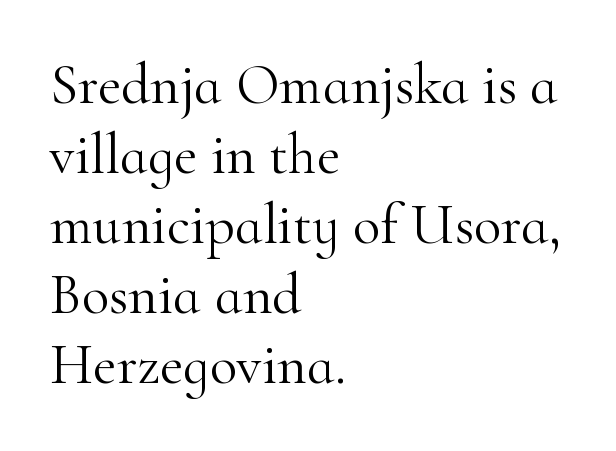
The image shows 57 px light serif type, upright; set left-aligned, line spacing 1.23x, normal letter spacing, not underlined; high stroke contrast and a small x-height.
